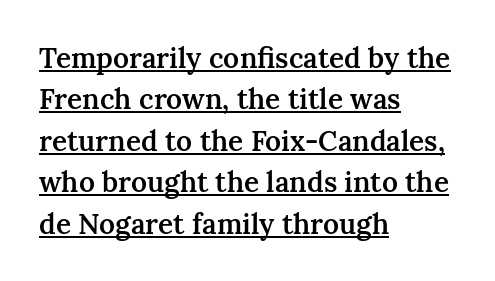
The image shows 28 px semibold serif type, upright; set left-aligned, normal line spacing (1.48x), normal letter spacing, underlined; medium stroke contrast and a medium x-height.
